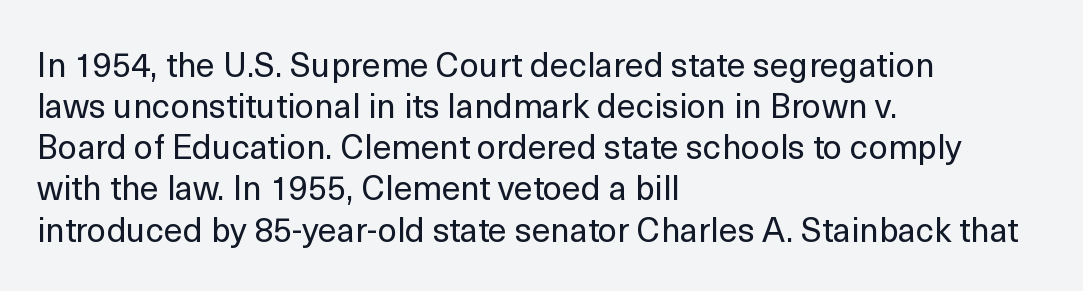
The image shows 34 px regular-weight sans-serif type, upright; set left-aligned, line spacing 1.21x, normal letter spacing, not underlined; a medium x-height.
